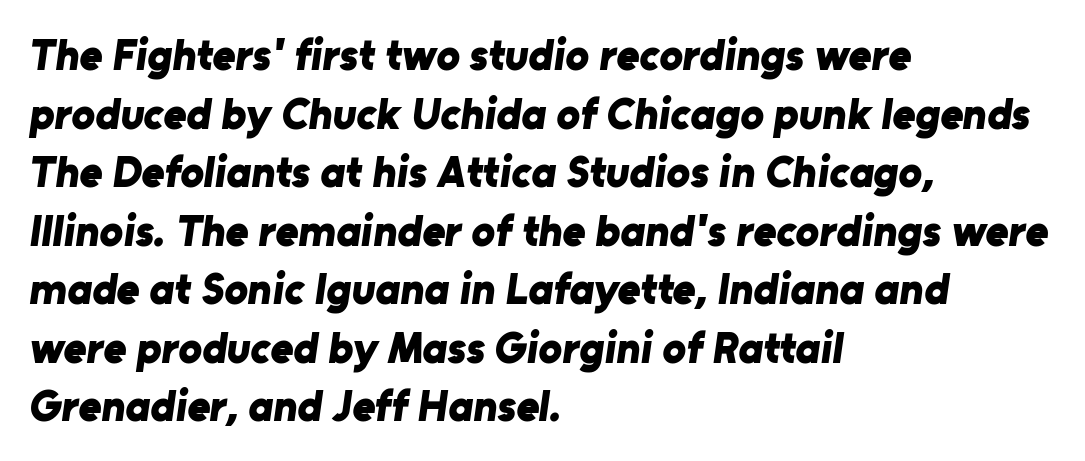
The image shows 44 px bold sans-serif type; set left-aligned, normal line spacing (1.33x), normal letter spacing, not underlined; low stroke contrast and a medium x-height.
